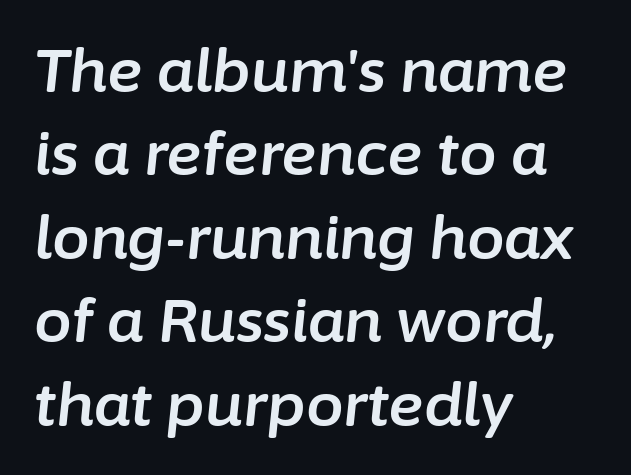
Q: Is the text italic (slanted)? A: Yes, it leans right by about 6 degrees.
Q: Is the text underlined? A: No.
Q: How is the paragraph aligned? A: Left-aligned.
Q: Is the spacing between letters normal or unusually wide? A: Normal.
Q: Is the spacing between lines tight, normal or loose? A: Normal.
Q: Width (condensed, normal, or wide)? A: Normal.
Q: Stroke contrast? A: Low.
Q: x-height? A: Medium.
Q: Monospaced? A: No.
